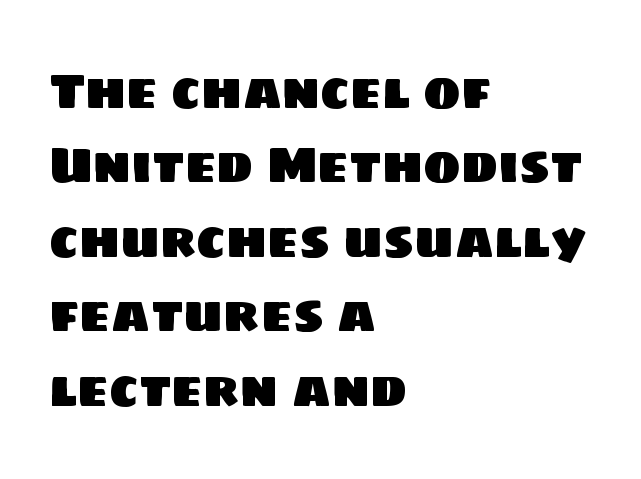
Any mark beneath the type? The region is blank. The lines are quadded left. The vertical gap from one line to the next is medium. The font family rendered here belongs to the sans-serif group. The passage shown is typed in a proportional face where columns would drift.
